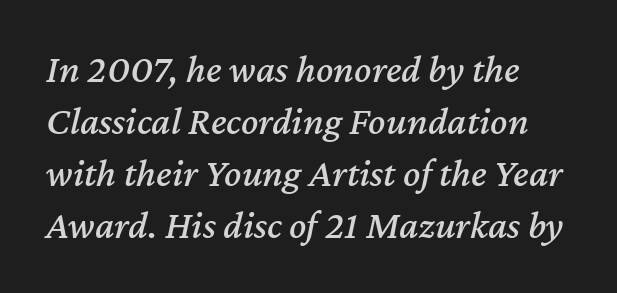
The image shows 40 px text type, italic (leaning right); set normal line spacing (1.3x), normal letter spacing, not underlined; medium stroke contrast and a medium x-height.
